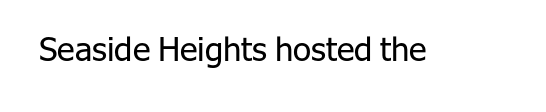
{"serif": "no", "italic": "no", "bold": "no", "weight": "regular", "width": "normal", "stroke_contrast": "low", "x_height": "medium", "monospaced": "no", "underline": "no", "letter_spacing": "normal", "letter_spacing_em": 0.0, "glyph_px": 33}
